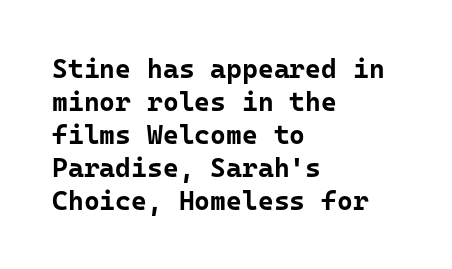
Q: Is the text bold? A: Yes.
Q: Is the text italic (slanted)? A: No, it is upright.
Q: Is the text underlined? A: No.
Q: How is the paragraph aligned? A: Left-aligned.
Q: Is the spacing between letters normal or unusually wide? A: Normal.
